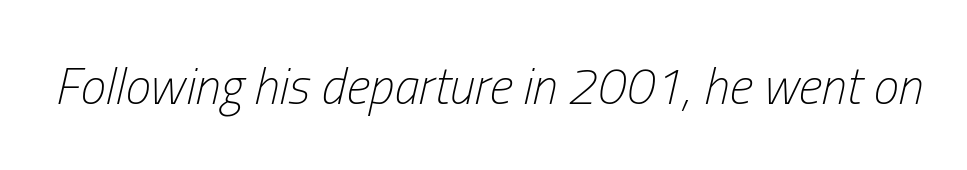
{"italic": "yes", "lean": "right", "slant_degrees": 13, "bold": "no", "weight": "light", "width": "condensed", "stroke_contrast": "low", "x_height": "medium", "monospaced": "no", "underline": "no", "letter_spacing": "normal", "letter_spacing_em": 0.0, "glyph_px": 51}
